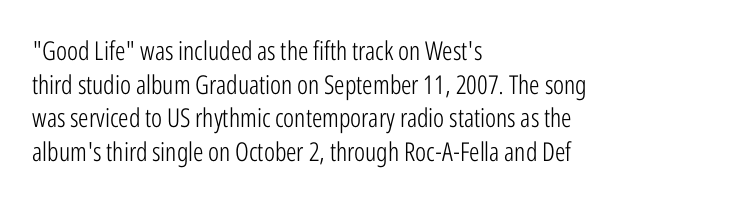
{"italic": "no", "bold": "no", "underline": "no", "align": "left", "line_spacing": "normal", "line_spacing_ratio": 1.29, "letter_spacing": "normal", "letter_spacing_em": 0.0, "glyph_px": 26}
